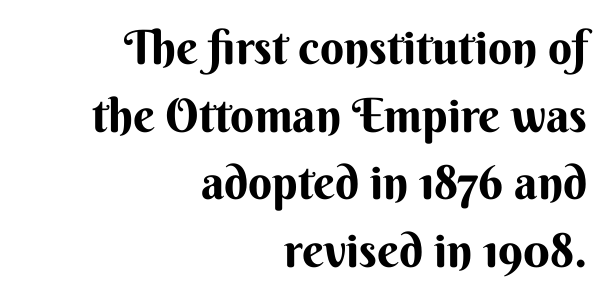
{"serif": "no", "italic": "no", "width": "normal", "stroke_contrast": "medium", "x_height": "small", "monospaced": "no", "underline": "no", "align": "right", "line_spacing": "normal", "line_spacing_ratio": 1.44, "letter_spacing": "normal", "letter_spacing_em": 0.0, "glyph_px": 47}
